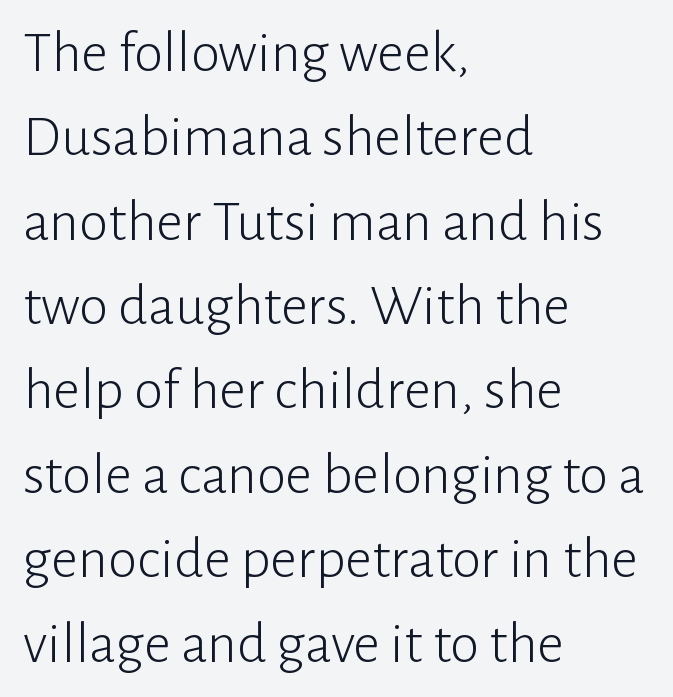
Q: Is the text bold? A: No.
Q: Is the text italic (slanted)? A: No, it is upright.
Q: Is the typeface a serif or a sans-serif typeface? A: Sans-serif.
Q: Is the text underlined? A: No.
Q: How is the paragraph aligned? A: Left-aligned.
Q: Is the spacing between letters normal or unusually wide? A: Normal.
Q: Is the spacing between lines tight, normal or loose? A: Normal.
Q: Width (condensed, normal, or wide)? A: Normal.
Q: Stroke contrast? A: Low.
Q: x-height? A: Medium.
Q: Monospaced? A: No.
